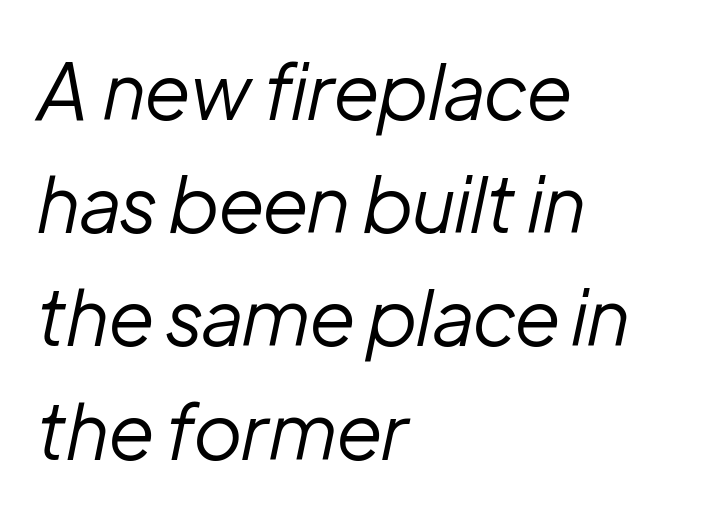
A typesetter would call this proportional, since set widths differ per character. Default kerning and tracking; the words read as compact shapes. Italic? Definitely — the glyphs are oblique. Reading down the block, your eye returns to a fixed left position each line.
